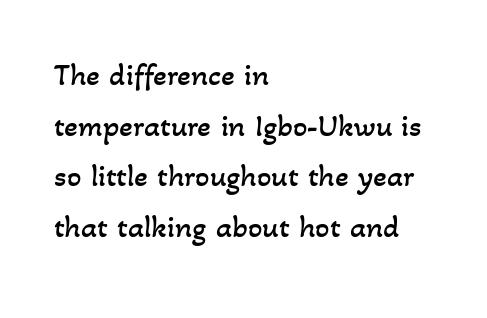
Observe the ordinary spacing: letters are neighbours, not strangers. The text block is weighted toward the left margin, trailing off unevenly rightward. The line-height multiplier appears to be the usual default. Plain, unruled lines of type. No heavy texture on the line: the type isn't bold. Spacing verdict: proportional, widths tailored to each character.
